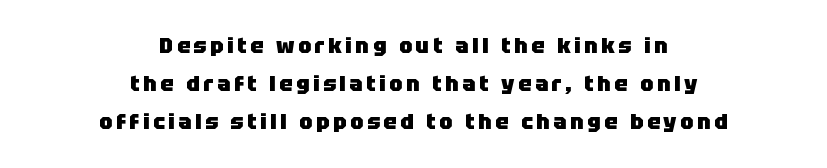
{"italic": "no", "bold": "yes", "underline": "no", "align": "center", "line_spacing_ratio": 1.73, "glyph_px": 22}
